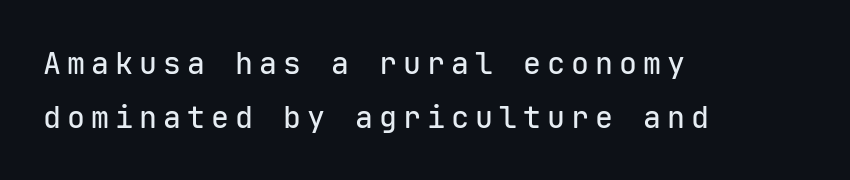
{"serif": "no", "italic": "no", "width": "normal", "stroke_contrast": "low", "x_height": "medium", "monospaced": "yes", "underline": "no", "align": "left", "line_spacing_ratio": 1.79, "letter_spacing": "wide", "letter_spacing_em": 0.2, "glyph_px": 30}
